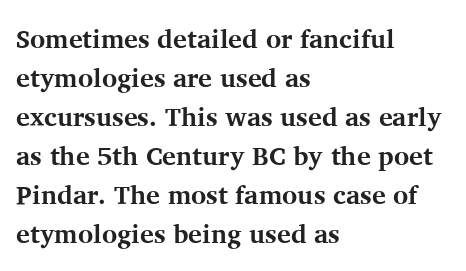
{"italic": "no", "bold": "yes", "underline": "no", "align": "left", "line_spacing": "normal", "line_spacing_ratio": 1.5, "letter_spacing": "normal", "letter_spacing_em": 0.0, "glyph_px": 26}
